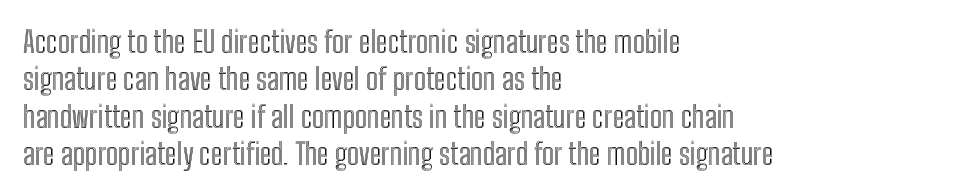
The image shows 30 px condensed type, upright; set left-aligned, normal line spacing (1.25x), normal letter spacing, not underlined; a medium x-height.
